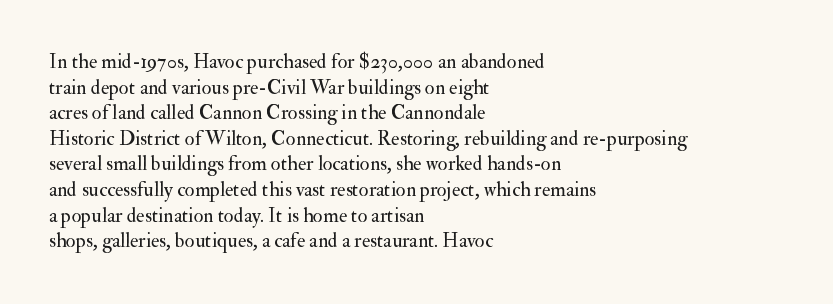
{"italic": "no", "bold": "no", "underline": "no", "align": "left", "line_spacing": "normal", "line_spacing_ratio": 1.28, "letter_spacing": "normal", "letter_spacing_em": 0.0, "glyph_px": 20}
